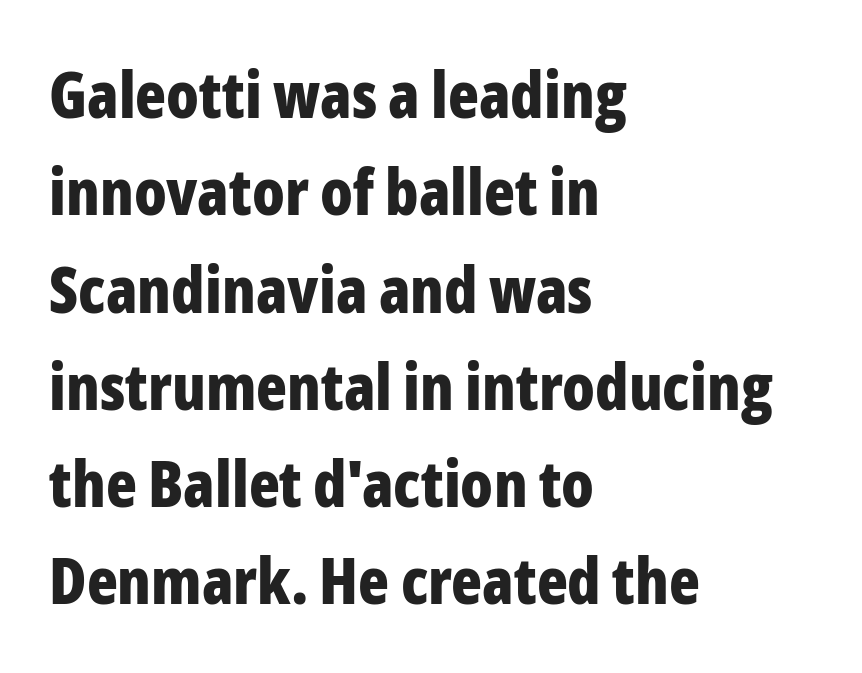
Q: Is the text bold? A: Yes.
Q: Is the text italic (slanted)? A: No, it is upright.
Q: Is the typeface a serif or a sans-serif typeface? A: Sans-serif.
Q: Is the text underlined? A: No.
Q: How is the paragraph aligned? A: Left-aligned.
Q: Is the spacing between letters normal or unusually wide? A: Normal.
Q: Is the spacing between lines tight, normal or loose? A: Normal.
Q: Width (condensed, normal, or wide)? A: Condensed.
Q: Stroke contrast? A: Low.
Q: x-height? A: Medium.
Q: Monospaced? A: No.
